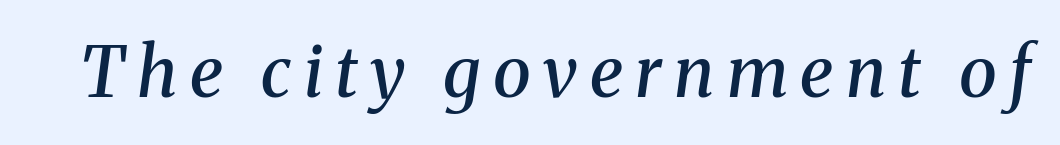
A somewhat darkened texture: the type is semibold rather than bold. The whole block is typeset with a tilt. The passage shown is typed in a proportional face where columns would drift. Letterform terminals end in serifs throughout the passage. Descenders are the only things crossing below the line.
